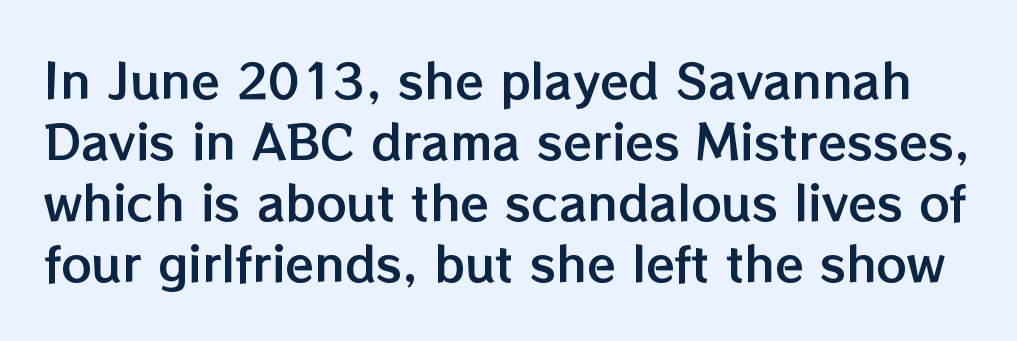
{"italic": "no", "width": "normal", "stroke_contrast": "low", "x_height": "medium", "monospaced": "no", "underline": "no", "line_spacing": "normal", "line_spacing_ratio": 1.3, "letter_spacing": "normal", "letter_spacing_em": 0.0, "glyph_px": 47}
